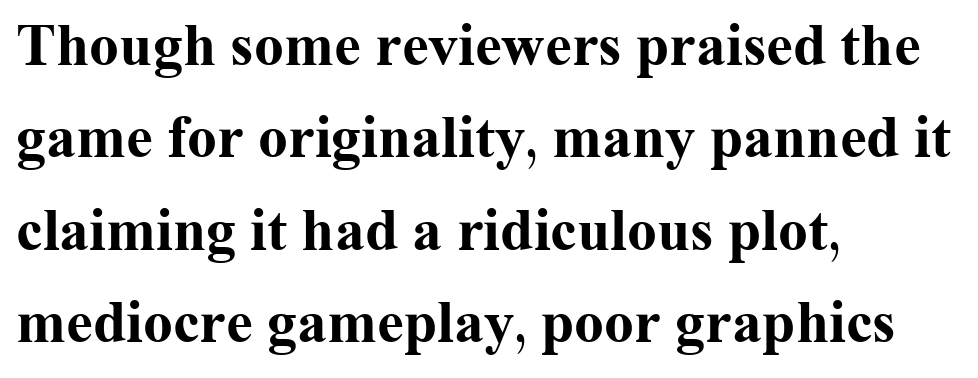
The image shows 60 px bold serif type, upright; set left-aligned, normal line spacing (1.54x), normal letter spacing, not underlined; medium stroke contrast and a medium x-height.
